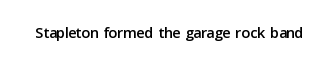
Tall strokes in this sample are plumb rather than angled. Short note: letters normally spaced. Lines of text with bare space underneath.
